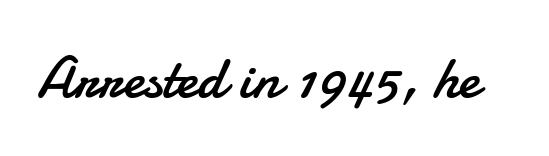
Note the varied advance widths — an 'i' is clearly narrower than an 'm'. The face used here is a sans, in the tradition of grotesques and geometrics. Clear beneath every line of the passage. The tracking reads as untouched default to a designer's eye.
